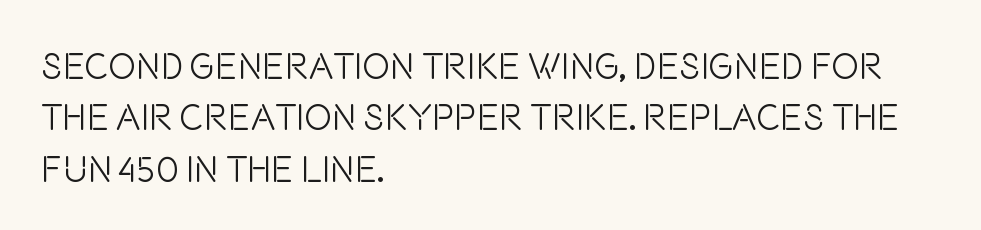
Q: Is the text bold? A: No.
Q: Is the text italic (slanted)? A: No, it is upright.
Q: Is the typeface a serif or a sans-serif typeface? A: Sans-serif.
Q: Is the text underlined? A: No.
Q: How is the paragraph aligned? A: Left-aligned.
Q: Is the spacing between letters normal or unusually wide? A: Normal.
Q: Is the spacing between lines tight, normal or loose? A: Normal.
Q: Width (condensed, normal, or wide)? A: Condensed.
Q: Stroke contrast? A: Low.
Q: x-height? A: Large.
Q: Monospaced? A: No.
